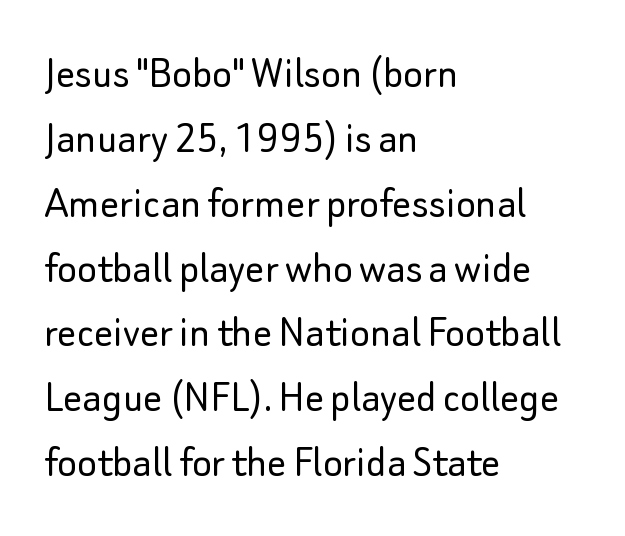
The image shows 47 px light sans-serif type, upright; set left-aligned, normal line spacing (1.38x), normal letter spacing, not underlined; low stroke contrast and a small x-height.
